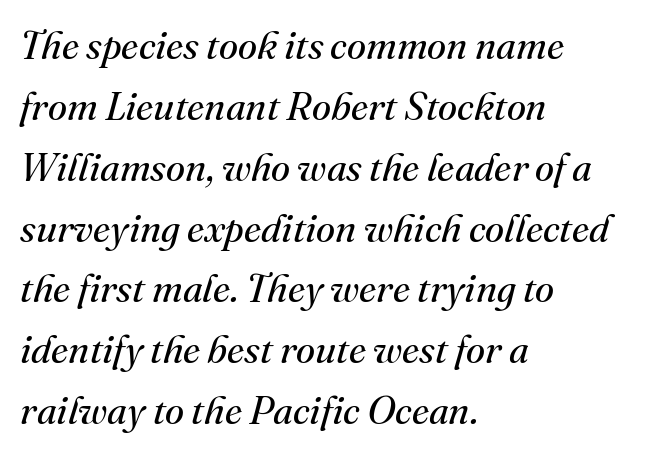
The image shows 39 px regular-weight serif type, italic (leaning right); set left-aligned, normal line spacing (1.56x), normal letter spacing, not underlined; medium stroke contrast and a small x-height.
